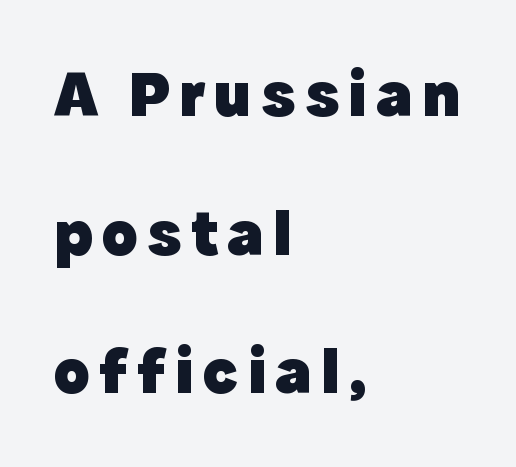
Nothing sits at the stroke ends, so this counts as sans-serif. Quick note: underline off. Style check: upright. Compared with an ordinary text face, these strokes are far heavier — a full bold. A typesetter would call this proportional, since set widths differ per character.
